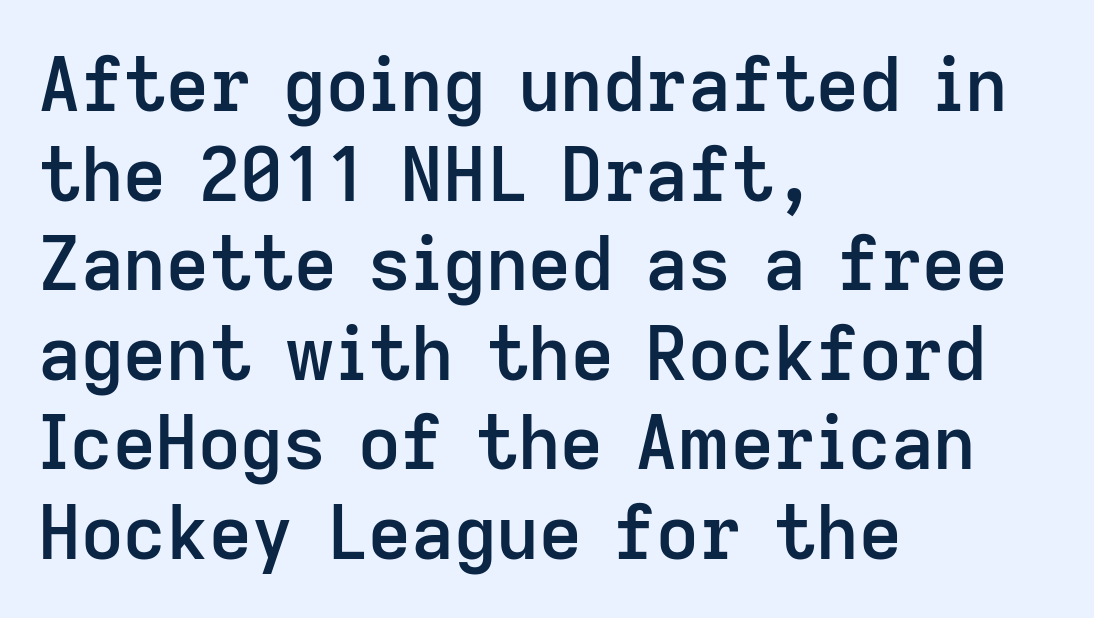
The image shows 74 px semibold sans-serif type, upright; set left-aligned, line spacing 1.21x, normal letter spacing, not underlined; low stroke contrast and a medium x-height.
